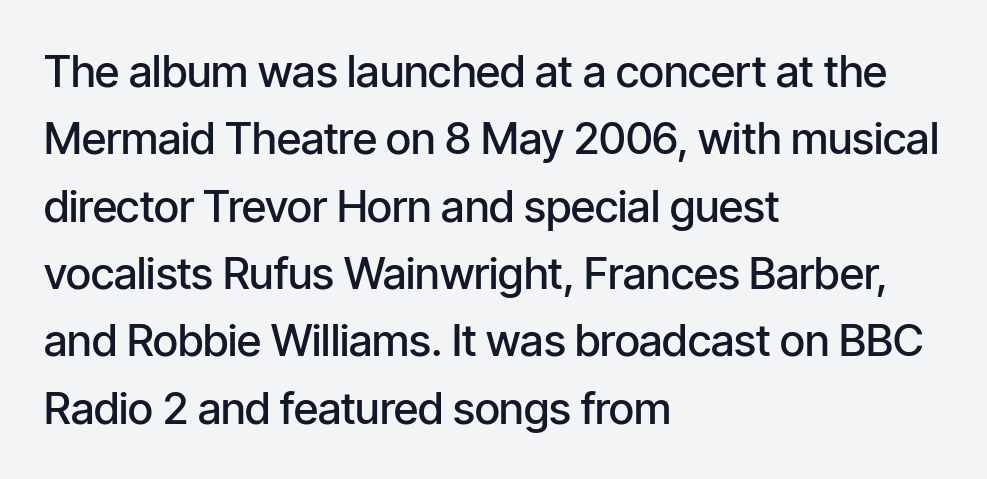
The image shows 44 px semibold, condensed sans-serif type, upright; set left-aligned, normal line spacing (1.53x), normal letter spacing, not underlined; low stroke contrast and a medium x-height.
